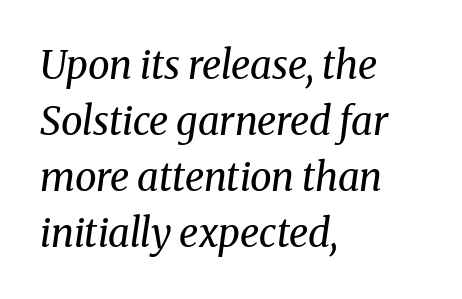
{"serif": "yes", "italic": "yes", "lean": "right", "slant_degrees": 8, "bold": "no", "weight": "regular", "width": "normal", "stroke_contrast": "medium", "x_height": "medium", "monospaced": "no", "underline": "no", "align": "left", "line_spacing": "normal", "line_spacing_ratio": 1.44, "letter_spacing": "normal", "letter_spacing_em": 0.0, "glyph_px": 39}
